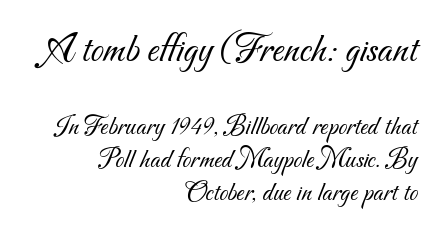
The image shows 42 px light sans-serif type; set right-aligned, line spacing 1.19x, normal letter spacing, not underlined; the first (top) block is 1.5x larger; medium stroke contrast and a small x-height.
